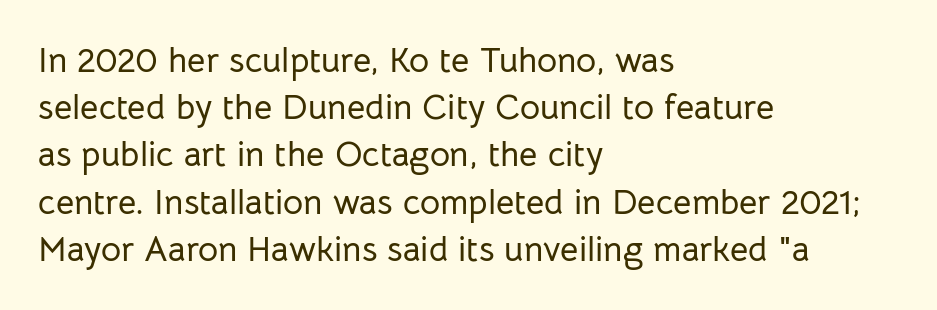
Italic? Not at all — the glyphs are vertical. Line beginnings align vertically; line endings do not. The face used here is a sans, in the tradition of grotesques and geometrics. These lines are rendered in a variable-pitch font.
